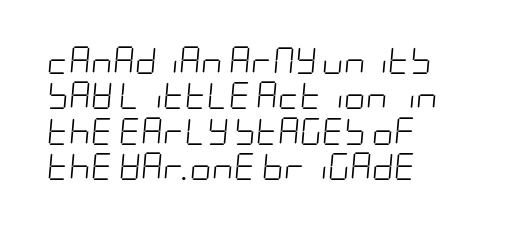
The block of text has a typical density, with ordinary space between rows. Beneath every word, the page is bare. The glyphs look as if they've been sheared to an angle. The letters sit at their default tracking, neither squeezed nor spread. A quiet, ordinary-to-light weight characterises the typeface.
